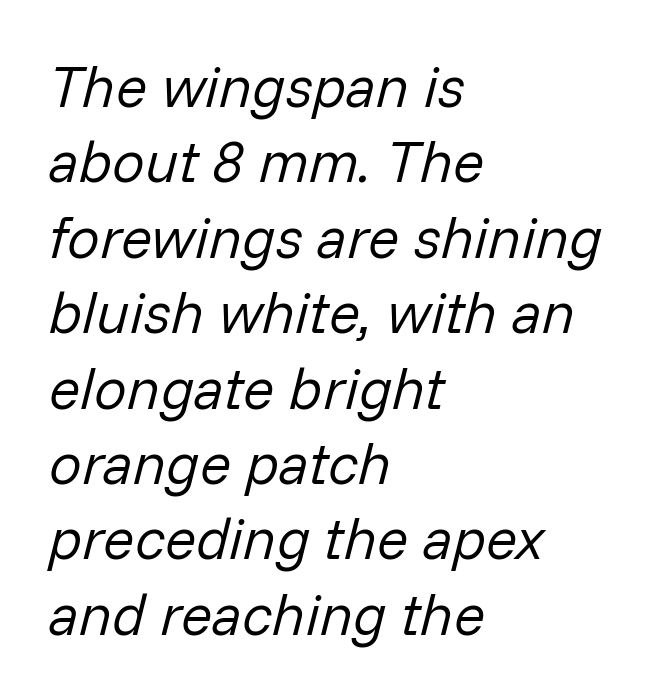
{"italic": "yes", "lean": "right", "slant_degrees": 14, "bold": "no", "weight": "regular", "width": "normal", "stroke_contrast": "low", "x_height": "medium", "monospaced": "no", "underline": "no", "align": "left", "line_spacing": "normal", "line_spacing_ratio": 1.3, "letter_spacing": "normal", "letter_spacing_em": 0.0, "glyph_px": 58}
